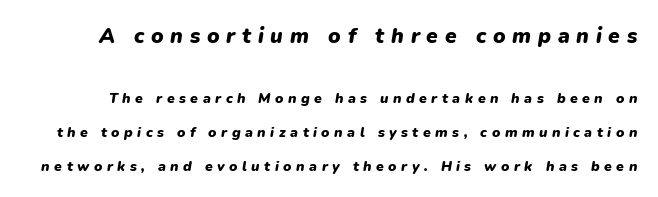
Slanted lettering throughout. A full-strength bold gives these letters their thick strokes. Students, observe: this is what heavily led, spacious text looks like. Inter-character spacing is expanded well beyond the font's built-in metrics. No word sits above an underline.
